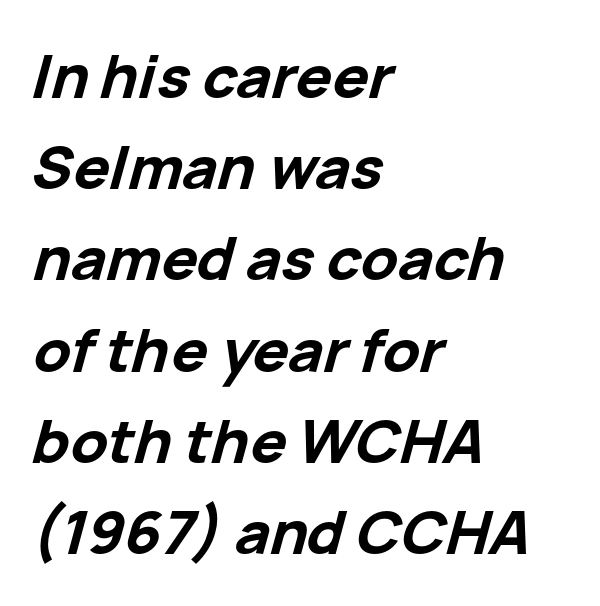
Glance below the letters and you will spot only blank space. Notice how descenders clear the ascenders below comfortably — that's standard leading. Heavy, bold letterforms. The passage shown is typed in a proportional face where columns would drift.
